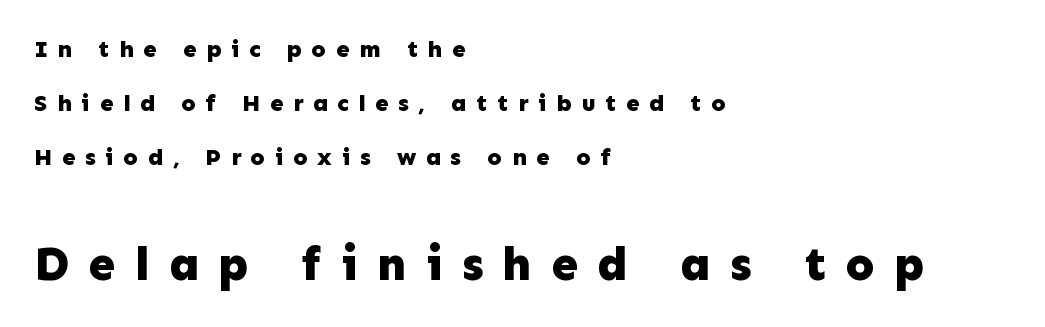
The image shows 48 px bold sans-serif type, upright; set left-aligned, loose line spacing (2.24x), unusually wide letter spacing (+0.4 em), not underlined; the second (bottom) block is 2.0x larger; low stroke contrast and a medium x-height.
